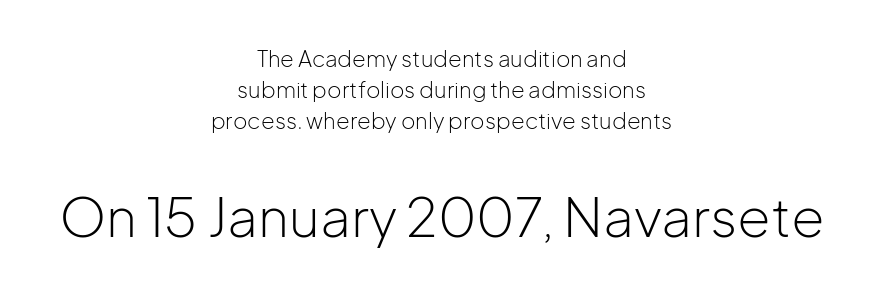
The image shows 54 px light sans-serif type, upright; set centered, normal line spacing (1.41x), normal letter spacing, not underlined; the second (bottom) block is 2.45x larger; low stroke contrast and a medium x-height.
